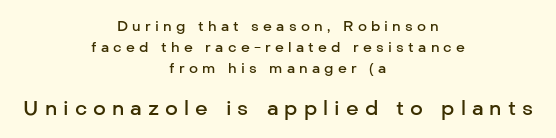
Which chunk is bigger? The second one — the bottom block dwarfs the top. Vertically, the passage feels balanced, rows spaced as you'd expect. The horizontal fit of the characters is loose and conspicuously gappy. It's the straight-up-and-down kind of type.
